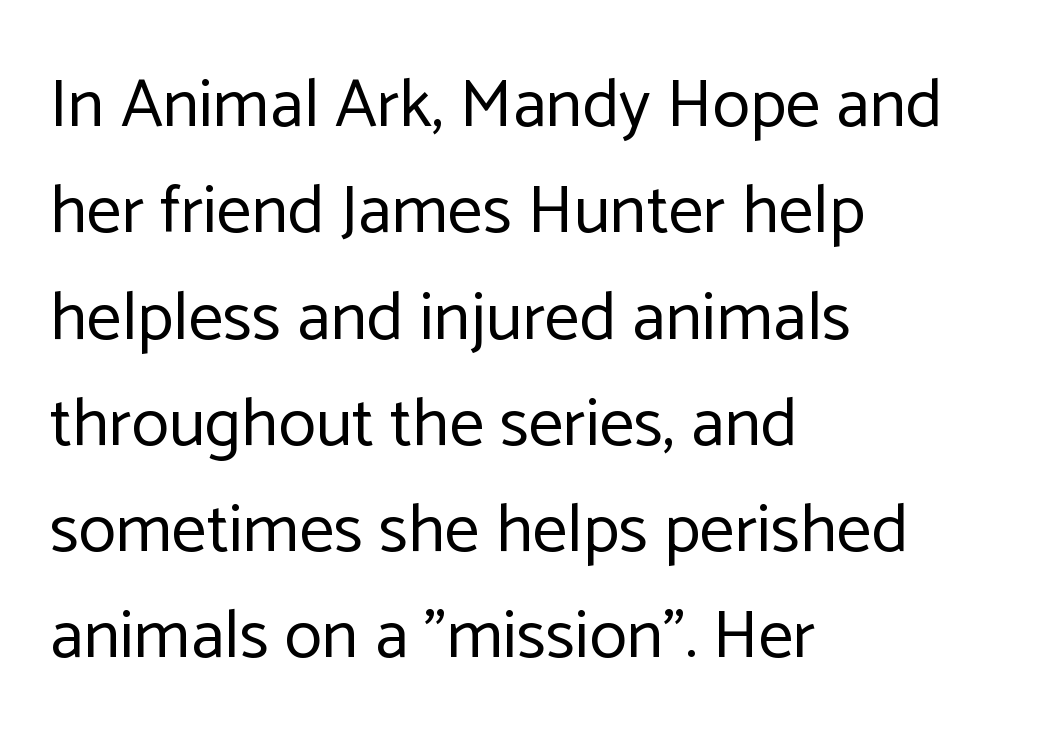
Q: Is the text bold? A: No.
Q: Is the text italic (slanted)? A: No, it is upright.
Q: Is the typeface a serif or a sans-serif typeface? A: Sans-serif.
Q: Is the text underlined? A: No.
Q: How is the paragraph aligned? A: Left-aligned.
Q: Is the spacing between letters normal or unusually wide? A: Normal.
Q: Is the spacing between lines tight, normal or loose? A: Normal.
Q: Width (condensed, normal, or wide)? A: Normal.
Q: Stroke contrast? A: Low.
Q: x-height? A: Medium.
Q: Monospaced? A: No.
